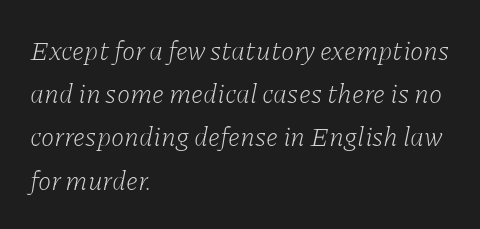
The face used here has a pronounced slope to its letters. The strokes carry an ordinary text weight at most. Standard letterfit; no display-style spreading of the glyphs. Reading down the column, the eye jumps a familiar distance to each next line. The glyphs are unaccompanied by any horizontal stroke below them.
